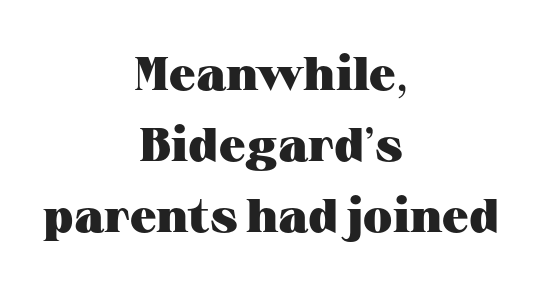
Q: Is the text bold? A: Yes.
Q: Is the text italic (slanted)? A: No, it is upright.
Q: Is the typeface a serif or a sans-serif typeface? A: Serif.
Q: Is the text underlined? A: No.
Q: How is the paragraph aligned? A: Centered.
Q: Is the spacing between letters normal or unusually wide? A: Normal.
Q: Is the spacing between lines tight, normal or loose? A: Normal.
Q: Width (condensed, normal, or wide)? A: Wide.
Q: Stroke contrast? A: Medium.
Q: x-height? A: Medium.
Q: Monospaced? A: No.
